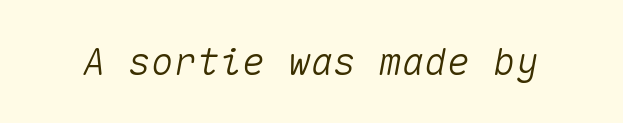
Q: Is the text italic (slanted)? A: Yes, it leans right by about 10 degrees.
Q: Is the text underlined? A: No.
Q: Is the spacing between letters normal or unusually wide? A: Normal.
Q: Width (condensed, normal, or wide)? A: Normal.
Q: Stroke contrast? A: Medium.
Q: x-height? A: Medium.
Q: Monospaced? A: Yes.
